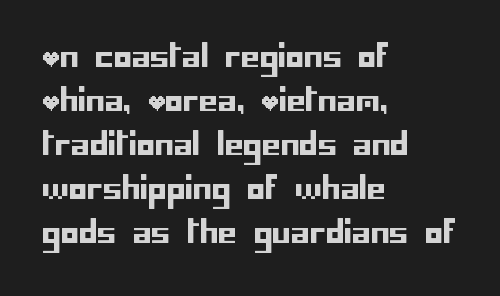
Q: Is the text italic (slanted)? A: No, it is upright.
Q: Is the typeface a serif or a sans-serif typeface? A: Sans-serif.
Q: Is the text underlined? A: No.
Q: How is the paragraph aligned? A: Left-aligned.
Q: Is the spacing between letters normal or unusually wide? A: Normal.
Q: Is the spacing between lines tight, normal or loose? A: Normal.
Q: Width (condensed, normal, or wide)? A: Normal.
Q: Stroke contrast? A: Low.
Q: x-height? A: Large.
